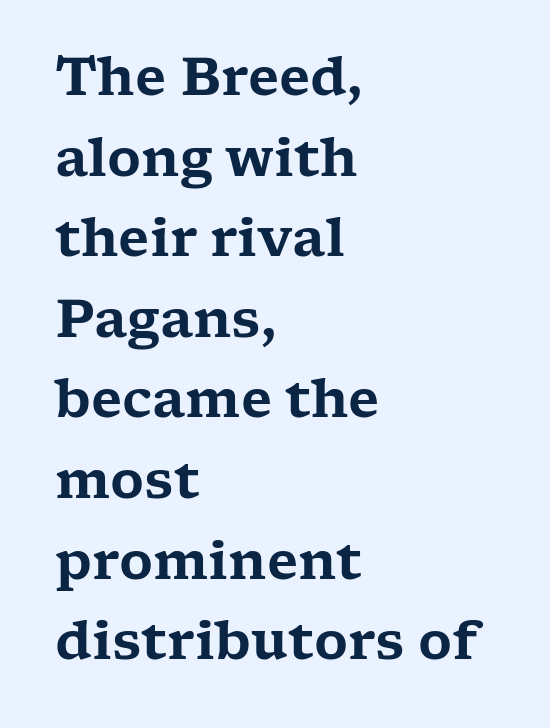
Q: Is the text italic (slanted)? A: No, it is upright.
Q: Is the typeface a serif or a sans-serif typeface? A: Serif.
Q: Is the text underlined? A: No.
Q: How is the paragraph aligned? A: Left-aligned.
Q: Is the spacing between letters normal or unusually wide? A: Normal.
Q: Is the spacing between lines tight, normal or loose? A: Normal.
Q: Width (condensed, normal, or wide)? A: Wide.
Q: Stroke contrast? A: Low.
Q: x-height? A: Medium.
Q: Monospaced? A: No.
